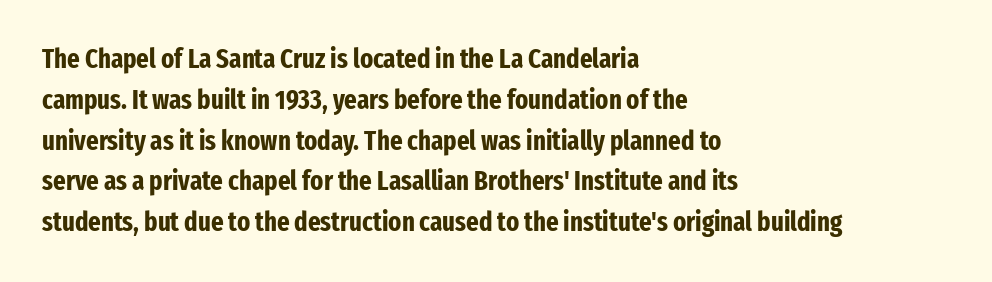
{"italic": "no", "bold": "yes", "underline": "no", "align": "left", "line_spacing": "normal", "line_spacing_ratio": 1.51, "letter_spacing": "normal", "letter_spacing_em": 0.0, "glyph_px": 27}
